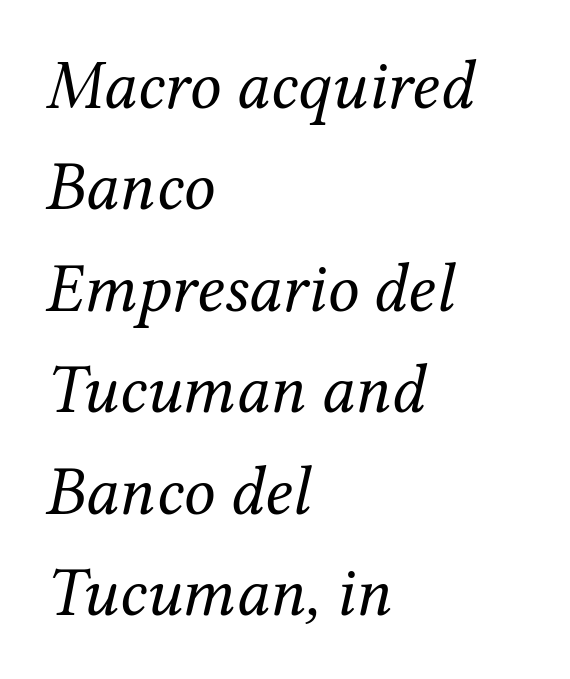
The letters advance in unequal steps, a hallmark of proportional type. Words float on clear page, feet unadorned. The rendering uses a moderate line-height, typical for paragraphs. This is serif lettering, the kind often seen in printed books. Caption: multi-line text, flush left, ragged right.
